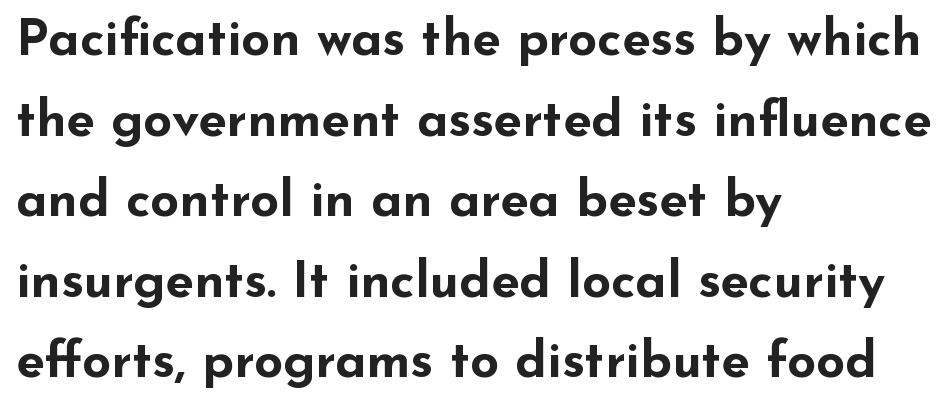
Q: Is the text bold? A: Yes.
Q: Is the text italic (slanted)? A: No, it is upright.
Q: Is the typeface a serif or a sans-serif typeface? A: Sans-serif.
Q: Is the text underlined? A: No.
Q: How is the paragraph aligned? A: Left-aligned.
Q: Is the spacing between letters normal or unusually wide? A: Normal.
Q: Is the spacing between lines tight, normal or loose? A: Normal.
Q: Width (condensed, normal, or wide)? A: Wide.
Q: Stroke contrast? A: Low.
Q: x-height? A: Small.
Q: Monospaced? A: No.
